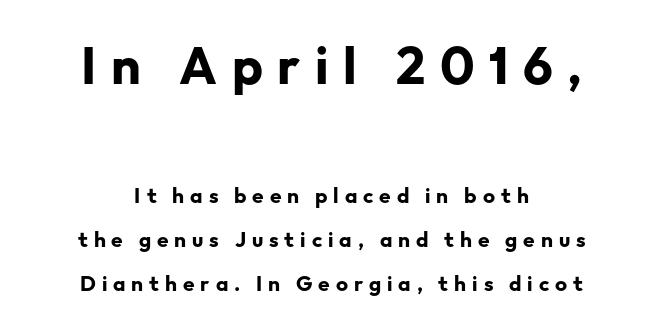
{"serif": "no", "italic": "no", "bold": "yes", "weight": "bold", "width": "normal", "stroke_contrast": "low", "x_height": "medium", "monospaced": "no", "underline": "no", "align": "center", "line_spacing": "loose", "line_spacing_ratio": 2.09, "letter_spacing": "wide", "letter_spacing_em": 0.28, "larger_block": "first", "size_ratio": 2.48, "glyph_px": 52}
